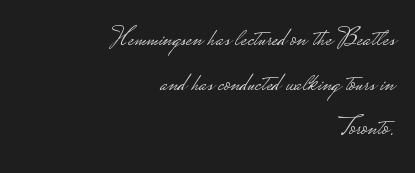
Is the block centered? No — it sits flush against the right margin. In terms of letterspacing, this is plain default setting. Each stroke keeps to a modest, everyday thickness or less. Descenders are the only things crossing below the line.
